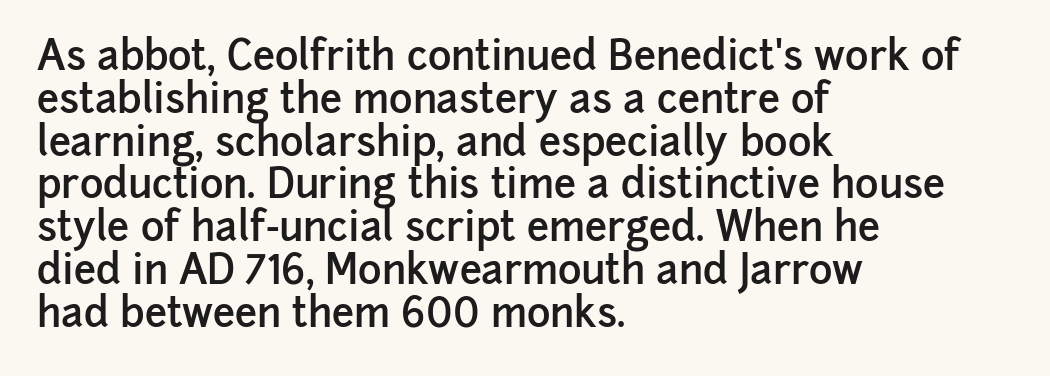
Q: Is the text bold? A: Semi-bold.
Q: Is the text italic (slanted)? A: No, it is upright.
Q: Is the typeface a serif or a sans-serif typeface? A: Sans-serif.
Q: Is the text underlined? A: No.
Q: How is the paragraph aligned? A: Left-aligned.
Q: Is the spacing between letters normal or unusually wide? A: Normal.
Q: Is the spacing between lines tight, normal or loose? A: Tight.
Q: Width (condensed, normal, or wide)? A: Normal.
Q: Stroke contrast? A: Low.
Q: x-height? A: Medium.
Q: Monospaced? A: No.
